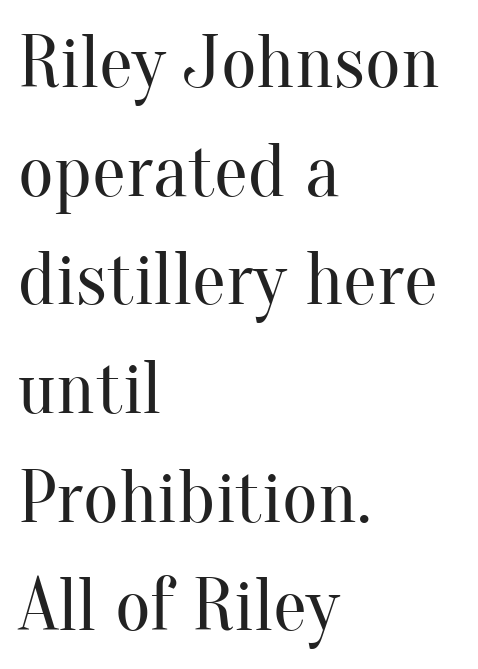
The image shows 76 px regular-weight serif type, upright; set left-aligned, normal line spacing (1.43x), normal letter spacing, not underlined; medium stroke contrast and a small x-height.
